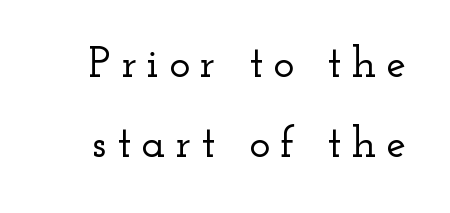
The image shows 44 px wide serif type, upright; set line spacing 1.82x, unusually wide letter spacing (+0.23 em), not underlined; low stroke contrast and a small x-height.
